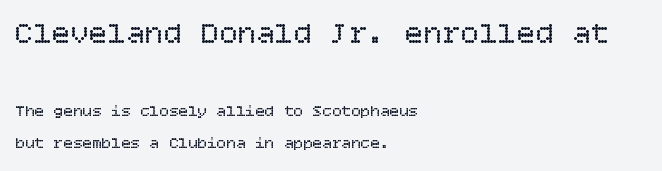
Q: Is the text bold? A: No.
Q: Is the text italic (slanted)? A: No, it is upright.
Q: Is the text underlined? A: No.
Q: How is the paragraph aligned? A: Left-aligned.
Q: Is the spacing between letters normal or unusually wide? A: Normal.
Q: Is the spacing between lines tight, normal or loose? A: Loose.
Q: Which block of text is set in a larger size, the first (top) or the second (bottom)? A: The first (top) one.
Q: Width (condensed, normal, or wide)? A: Normal.
Q: Stroke contrast? A: Low.
Q: x-height? A: Large.
